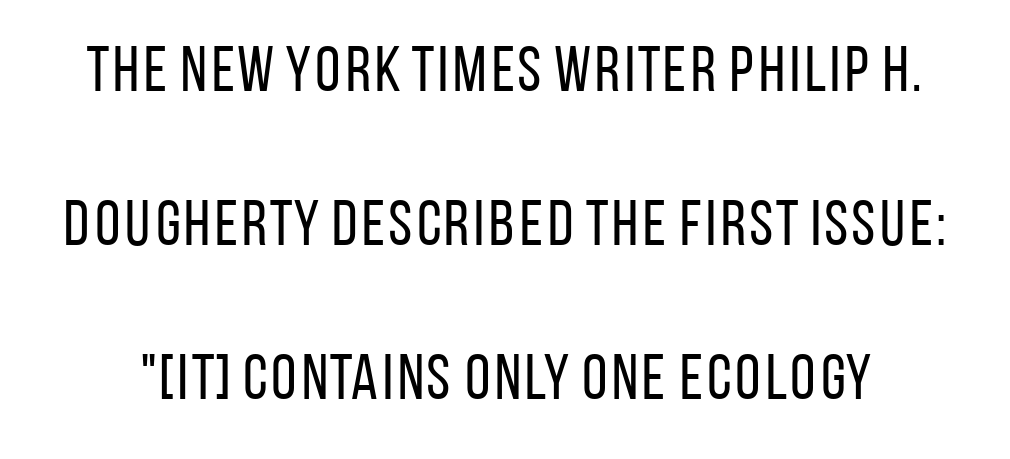
Stems here are at most as thick as an everyday book face. Ascenders rise straight up at ninety degrees. Only glyphs here, with clear space below each row. The designer went with a sans here, leaving each stem footless. Here the designer chose a conventional face with non-uniform glyph widths.
